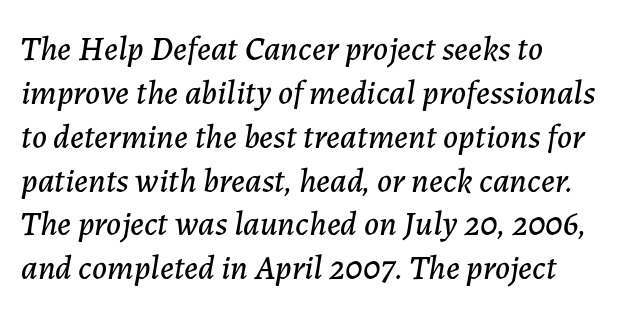
Quick note: underline off. Students, note that the glyphs here touch the page at normal intervals. Quick note: italic. One glance says typical: line gaps are just what's usual. The rendering uses natural spacing where letterforms have individual widths.
